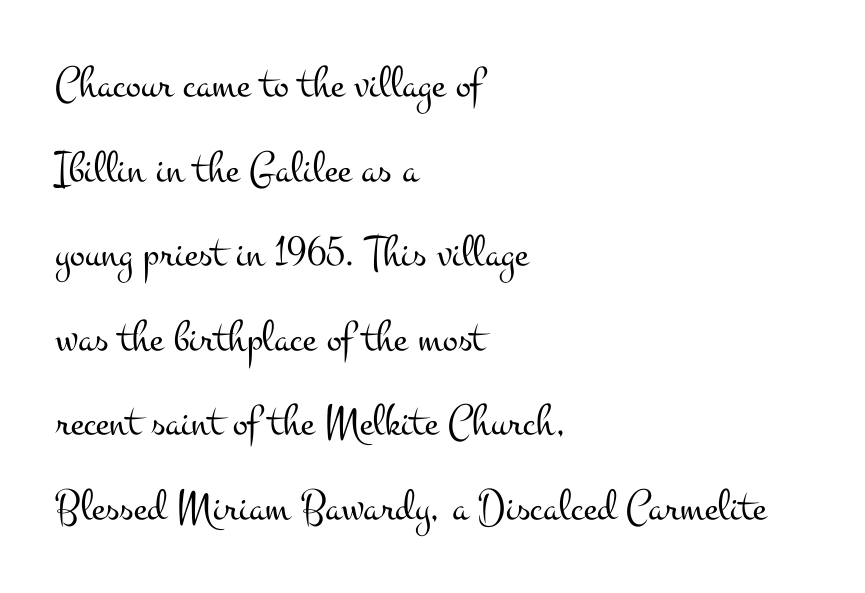
The image shows 45 px light, wide type; set left-aligned, line spacing 1.88x, normal letter spacing, not underlined; medium stroke contrast and a small x-height.
